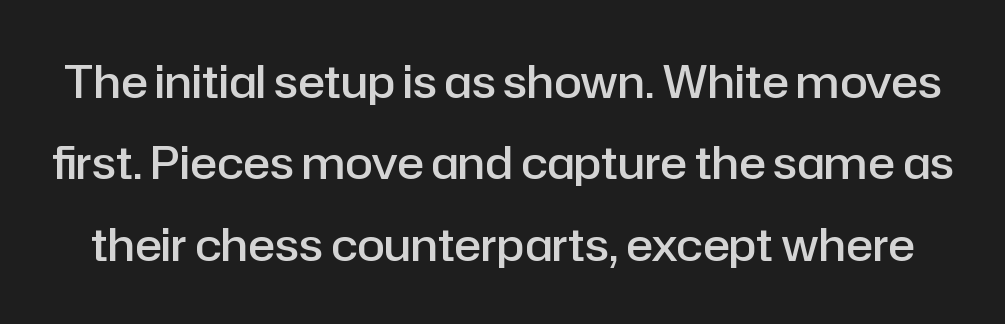
The image shows 45 px semibold sans-serif type, upright; set line spacing 1.81x, normal letter spacing, not underlined; low stroke contrast and a medium x-height.
